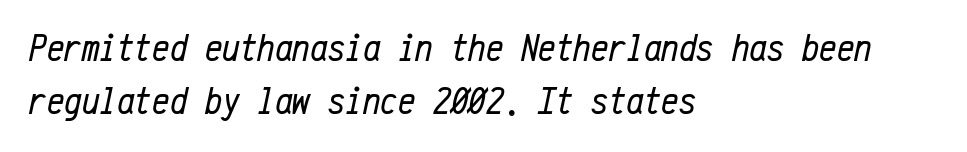
Q: Is the text bold? A: No.
Q: Is the text italic (slanted)? A: Yes, it leans right by about 12 degrees.
Q: Is the text underlined? A: No.
Q: How is the paragraph aligned? A: Left-aligned.
Q: Is the spacing between letters normal or unusually wide? A: Normal.
Q: Is the spacing between lines tight, normal or loose? A: Normal.
Q: Width (condensed, normal, or wide)? A: Condensed.
Q: Stroke contrast? A: Low.
Q: x-height? A: Medium.
Q: Monospaced? A: Yes.
